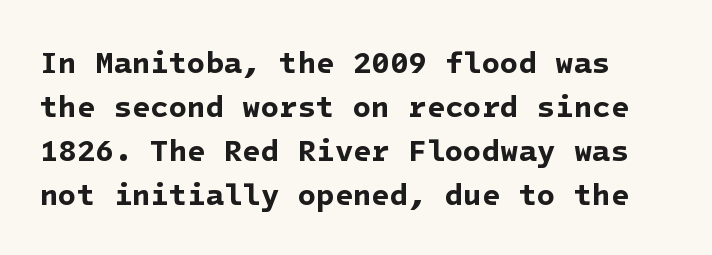
The image shows 30 px bold sans-serif type; set normal line spacing (1.47x), normal letter spacing, not underlined; low stroke contrast and a medium x-height.
